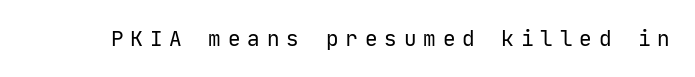
Stem width sits at or under what a default text font uses. The letterforms stand isolated, each surrounded by extra space. Characters remain perfectly vertical along every line. Type without underlining.
